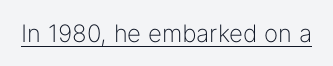
The image shows 24 px text type, upright; set normal letter spacing, underlined.
